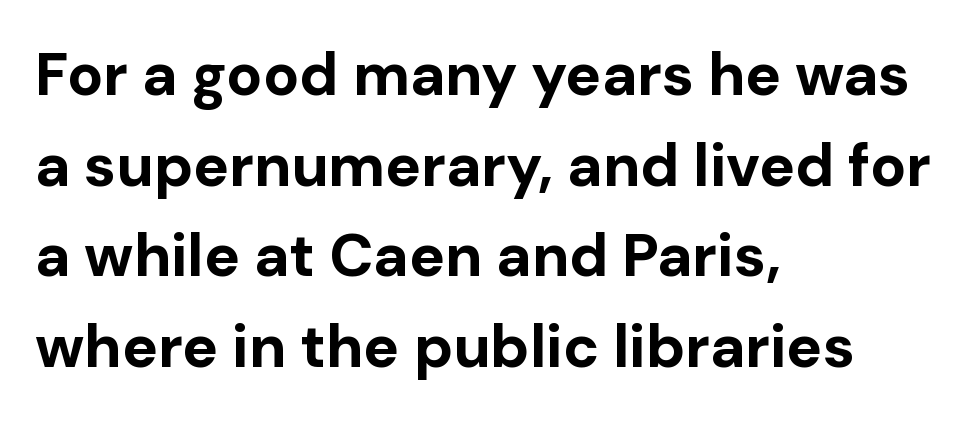
These lines keep a tight, regular rhythm from letter to letter. Notice how the passage keeps a crisp vertical edge on the left only. This sample uses a sans-serif face. Anything drawn beneath the words? Only blank space.
